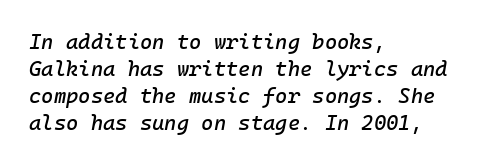
Q: Is the text italic (slanted)? A: Yes, it leans right by about 10 degrees.
Q: Is the text underlined? A: No.
Q: How is the paragraph aligned? A: Left-aligned.
Q: Is the spacing between letters normal or unusually wide? A: Normal.
Q: Is the spacing between lines tight, normal or loose? A: Normal.
